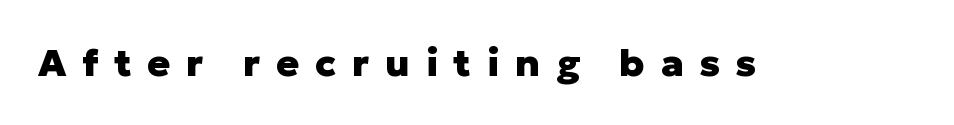
{"serif": "no", "italic": "no", "bold": "yes", "weight": "heavy", "width": "normal", "stroke_contrast": "low", "x_height": "medium", "monospaced": "no", "underline": "no", "letter_spacing": "wide", "letter_spacing_em": 0.41, "glyph_px": 38}
